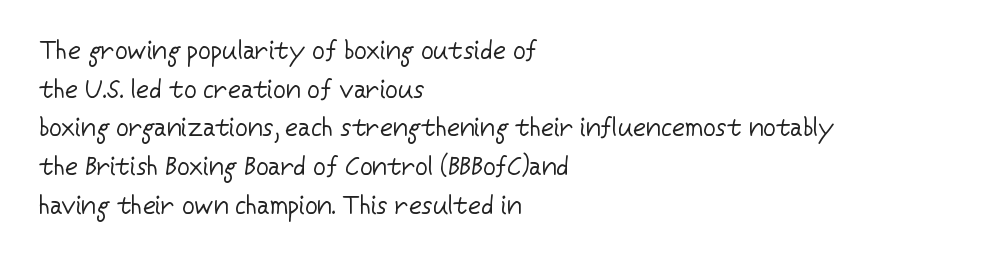
Q: Is the text bold? A: No.
Q: Is the text italic (slanted)? A: No, it is upright.
Q: Is the text underlined? A: No.
Q: How is the paragraph aligned? A: Left-aligned.
Q: Is the spacing between letters normal or unusually wide? A: Normal.
Q: Is the spacing between lines tight, normal or loose? A: Normal.
